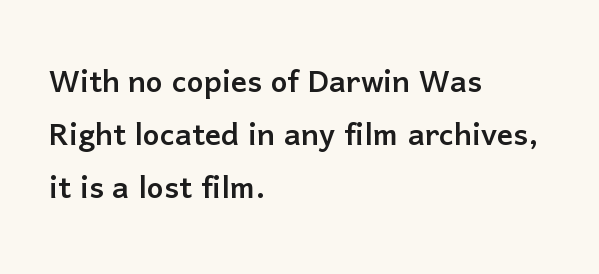
Words appear dense and cohesive because spacing is normal. Beneath every word, the page is bare. This is the regular roman posture of the typeface. A student would call this left alignment; a typographer would say flush left, rag right. Note: no serifs on the glyphs. Varying glyph widths throughout — classic text-font behaviour.
